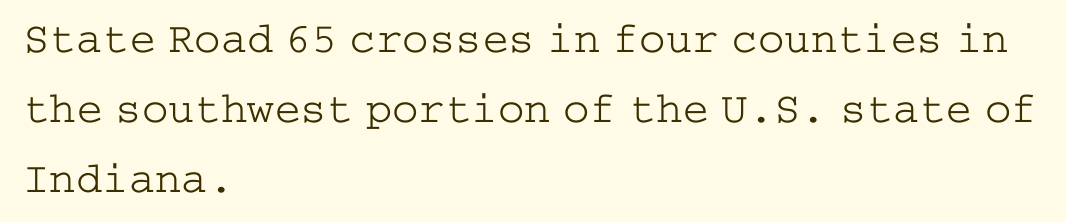
If you drew a ruler down the left edge, every line would touch it. These lines are composed in type with serifs. Rows of type keep a routine distance in the vertical direction. Stem width sits at or under what a default text font uses. Words float on clear page, feet unadorned.
